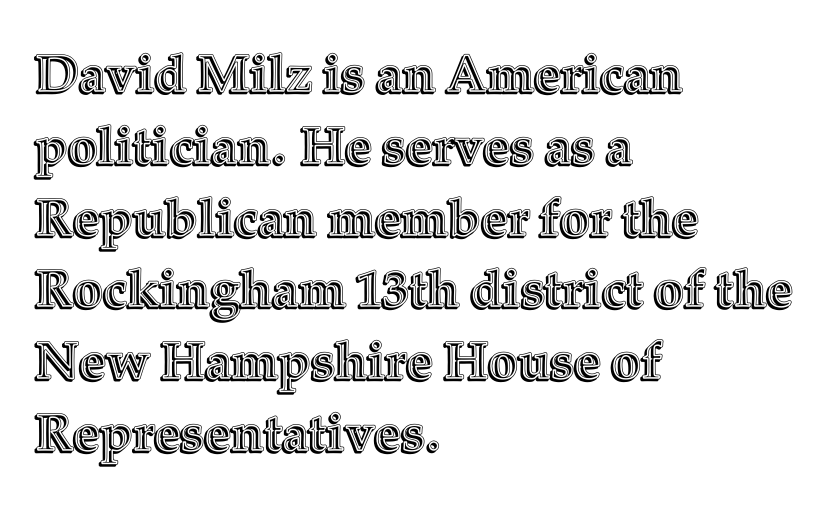
The passage shown is not underscored anywhere. Varying glyph widths throughout — classic text-font behaviour. Short and long lines alike share a common starting point at left. Glyph-to-glyph distance matches everyday printed text.
